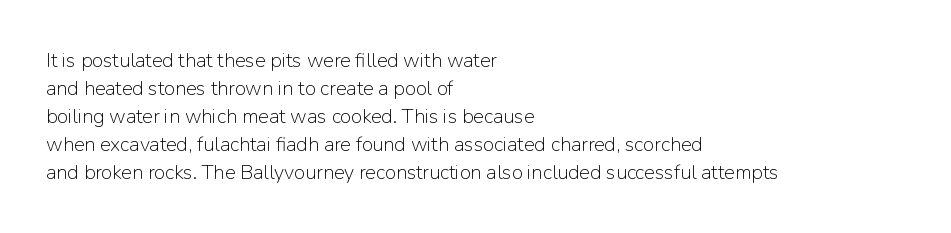
A roman cut, with each character standing at attention. Compared with a centered layout, this one pins lines to the left instead. Evenly set lines give the paragraph a standard silhouette. Heft: none added — not bold. The baseline area is clear.
